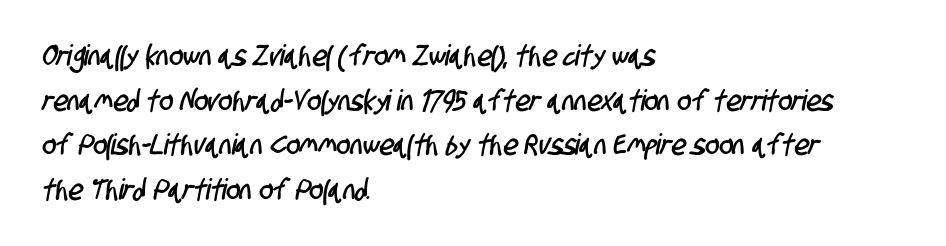
{"serif": "no", "width": "condensed", "stroke_contrast": "low", "x_height": "large", "monospaced": "no", "underline": "no", "align": "left", "line_spacing": "normal", "line_spacing_ratio": 1.54, "letter_spacing": "normal", "letter_spacing_em": 0.0, "glyph_px": 29}
